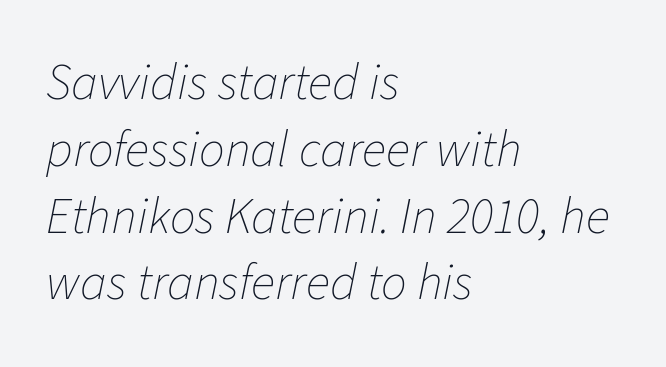
The image shows 51 px thin type, italic (leaning right); set left-aligned, normal line spacing (1.31x), normal letter spacing, not underlined; low stroke contrast and a medium x-height.
